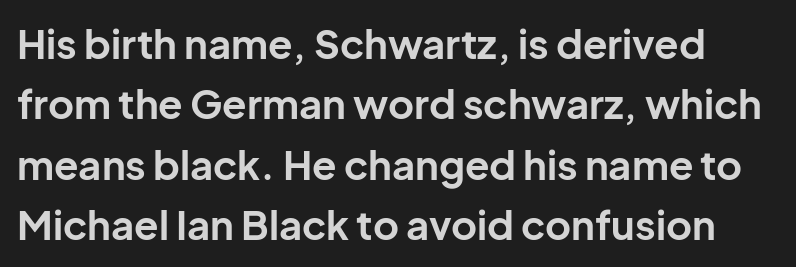
{"serif": "no", "italic": "no", "bold": "yes", "weight": "bold", "width": "normal", "stroke_contrast": "low", "x_height": "medium", "monospaced": "no", "underline": "no", "line_spacing": "normal", "line_spacing_ratio": 1.51, "letter_spacing": "normal", "letter_spacing_em": 0.0, "glyph_px": 40}
